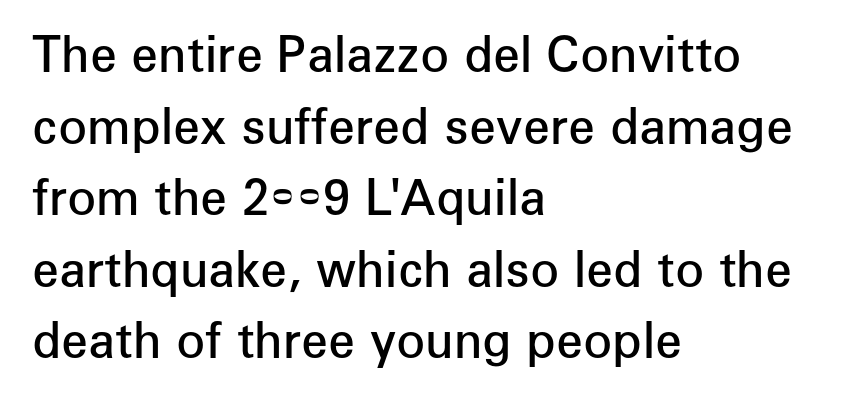
{"serif": "no", "italic": "no", "bold": "semi", "weight": "semibold", "width": "normal", "stroke_contrast": "low", "x_height": "medium", "monospaced": "no", "underline": "no", "align": "left", "line_spacing": "normal", "line_spacing_ratio": 1.49, "letter_spacing": "normal", "letter_spacing_em": 0.0, "glyph_px": 48}
